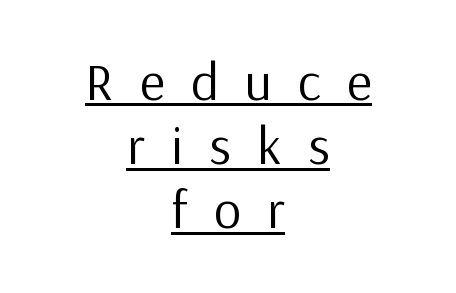
Q: Is the text bold? A: No.
Q: Is the text italic (slanted)? A: No, it is upright.
Q: Is the typeface a serif or a sans-serif typeface? A: Sans-serif.
Q: Is the text underlined? A: Yes.
Q: How is the paragraph aligned? A: Centered.
Q: Is the spacing between letters normal or unusually wide? A: Unusually wide.
Q: Width (condensed, normal, or wide)? A: Normal.
Q: Stroke contrast? A: Low.
Q: x-height? A: Medium.
Q: Monospaced? A: No.
